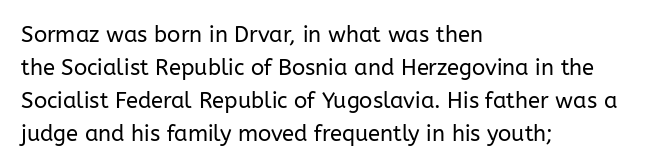
In terms of leading, this rendering sits right in the middle. Quick note: not italic, upright. Stems here are at most as thick as an everyday book face. Letter spacing: default.
